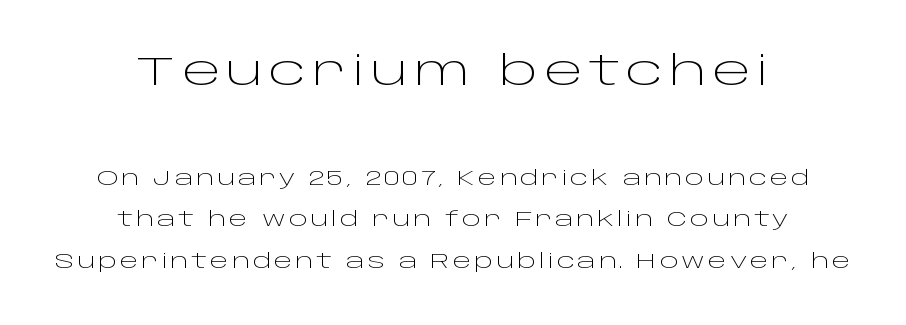
Q: Is the text bold? A: No.
Q: Is the text italic (slanted)? A: No, it is upright.
Q: Is the typeface a serif or a sans-serif typeface? A: Sans-serif.
Q: Is the text underlined? A: No.
Q: How is the paragraph aligned? A: Centered.
Q: Is the spacing between lines tight, normal or loose? A: Loose.
Q: Which block of text is set in a larger size, the first (top) or the second (bottom)? A: The first (top) one.
Q: Width (condensed, normal, or wide)? A: Wide.
Q: Stroke contrast? A: Low.
Q: x-height? A: Large.
Q: Monospaced? A: No.
